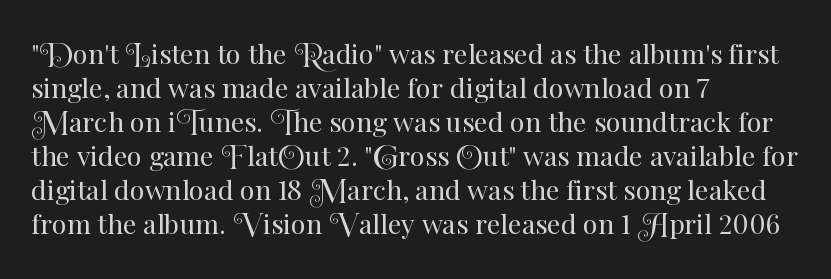
Vertically, the passage feels balanced, rows spaced as you'd expect. The strip under each line holds only bare page. Weight: in the light-to-regular range. Glyph-to-glyph distance matches everyday printed text.
